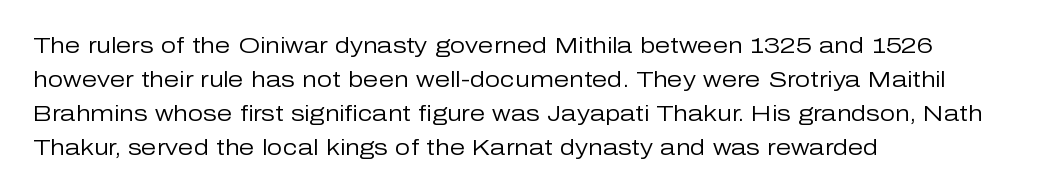
Q: Is the text bold? A: No.
Q: Is the text italic (slanted)? A: No, it is upright.
Q: Is the text underlined? A: No.
Q: How is the paragraph aligned? A: Left-aligned.
Q: Is the spacing between letters normal or unusually wide? A: Normal.
Q: Is the spacing between lines tight, normal or loose? A: Normal.
